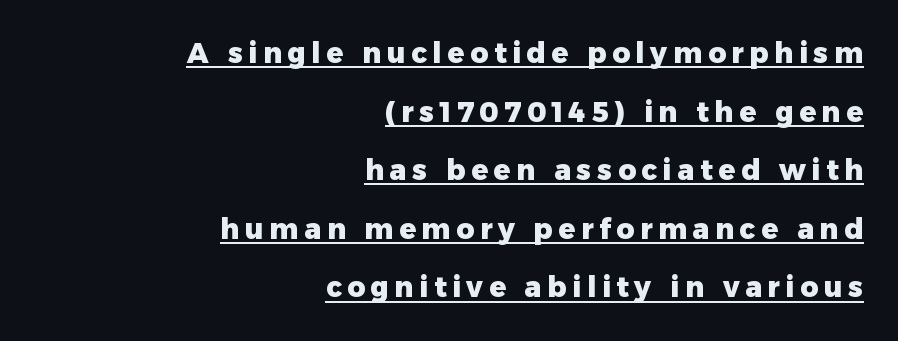
The glyphs have the mass of a bold cut. The typesetter has applied underlining to the passage shown. Here the designer chose a conventional face with non-uniform glyph widths. Interline gaps are noticeably wide in this sample. Caption: expanded tracking, letters set apart.
